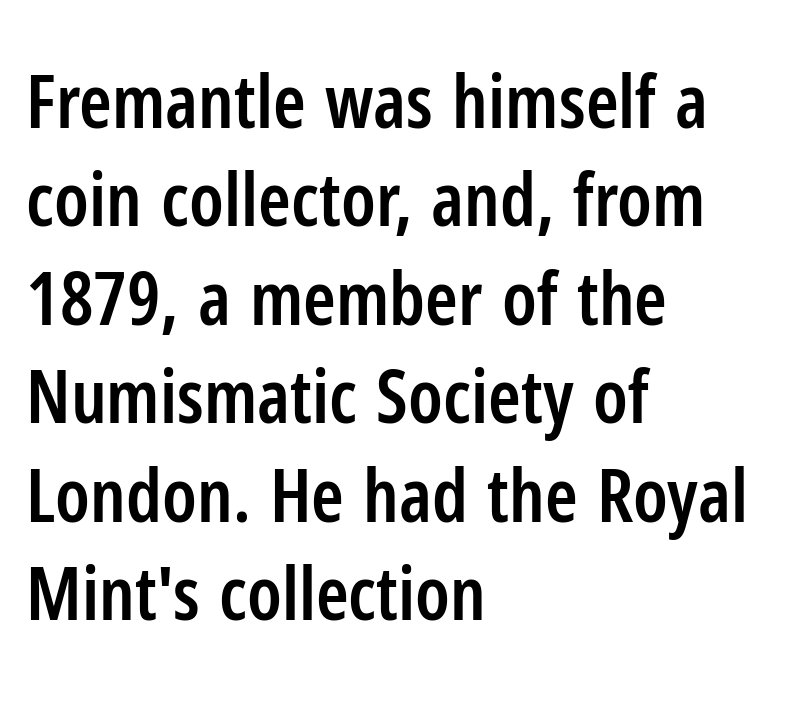
Q: Is the text bold? A: Semi-bold.
Q: Is the text italic (slanted)? A: No, it is upright.
Q: Is the typeface a serif or a sans-serif typeface? A: Sans-serif.
Q: Is the text underlined? A: No.
Q: How is the paragraph aligned? A: Left-aligned.
Q: Is the spacing between letters normal or unusually wide? A: Normal.
Q: Is the spacing between lines tight, normal or loose? A: Normal.
Q: Width (condensed, normal, or wide)? A: Condensed.
Q: Stroke contrast? A: Low.
Q: x-height? A: Medium.
Q: Monospaced? A: No.
